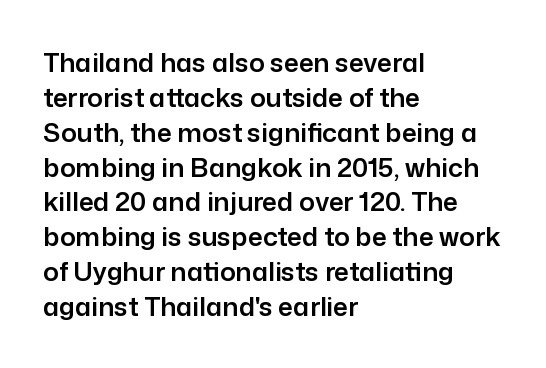
Q: Is the text italic (slanted)? A: No, it is upright.
Q: Is the text underlined? A: No.
Q: How is the paragraph aligned? A: Left-aligned.
Q: Is the spacing between letters normal or unusually wide? A: Normal.
Q: Is the spacing between lines tight, normal or loose? A: Normal.
